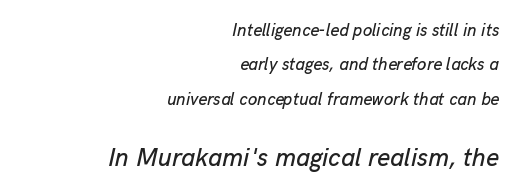
Q: Is the text italic (slanted)? A: Yes, it leans right by about 13 degrees.
Q: Is the text underlined? A: No.
Q: How is the paragraph aligned? A: Right-aligned.
Q: Is the spacing between letters normal or unusually wide? A: Normal.
Q: Is the spacing between lines tight, normal or loose? A: Loose.
Q: Which block of text is set in a larger size, the first (top) or the second (bottom)? A: The second (bottom) one.
